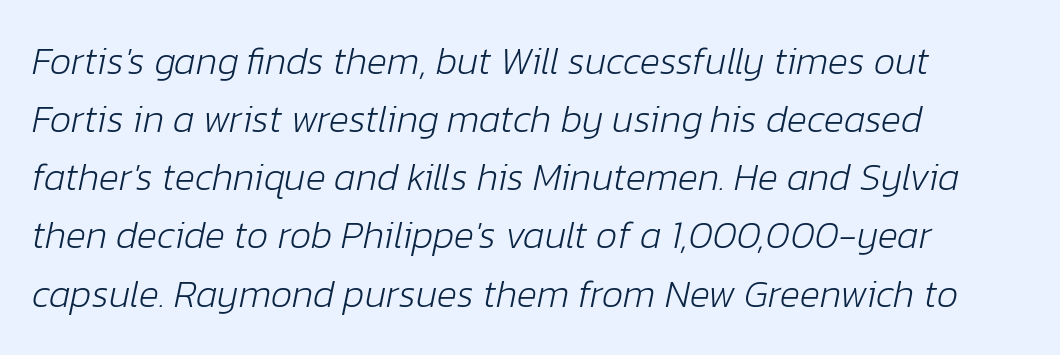
Q: Is the text bold? A: No.
Q: Is the text italic (slanted)? A: Yes, it leans right by about 12 degrees.
Q: Is the text underlined? A: No.
Q: How is the paragraph aligned? A: Left-aligned.
Q: Is the spacing between letters normal or unusually wide? A: Normal.
Q: Is the spacing between lines tight, normal or loose? A: Normal.
Q: Width (condensed, normal, or wide)? A: Normal.
Q: Stroke contrast? A: Low.
Q: x-height? A: Medium.
Q: Monospaced? A: No.
